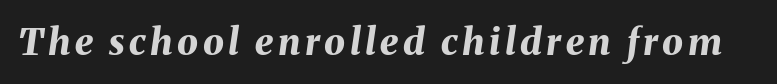
The image shows 37 px bold type, italic (leaning right); set not underlined; medium stroke contrast and a medium x-height.
